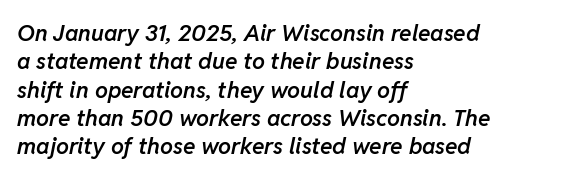
{"italic": "yes", "lean": "right", "slant_degrees": 11, "bold": "semi", "underline": "no", "align": "left", "line_spacing_ratio": 1.23, "letter_spacing": "normal", "letter_spacing_em": 0.0, "glyph_px": 23}
